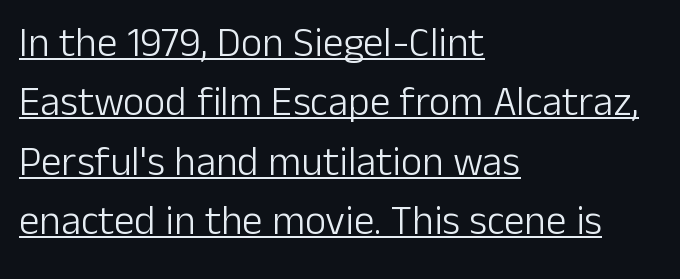
{"serif": "no", "italic": "no", "bold": "no", "weight": "light", "width": "normal", "stroke_contrast": "low", "x_height": "medium", "monospaced": "no", "underline": "yes", "align": "left", "line_spacing": "normal", "line_spacing_ratio": 1.45, "letter_spacing": "normal", "letter_spacing_em": 0.0, "glyph_px": 41}
